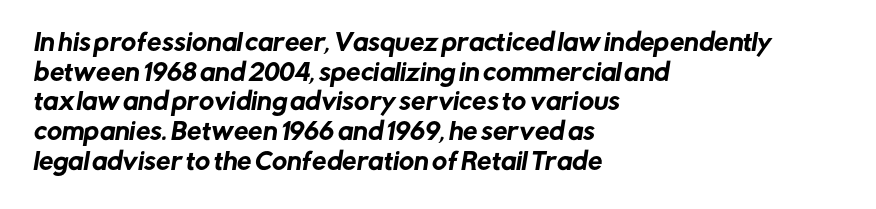
Q: Is the text underlined? A: No.
Q: How is the paragraph aligned? A: Left-aligned.
Q: Is the spacing between letters normal or unusually wide? A: Normal.
Q: Is the spacing between lines tight, normal or loose? A: Normal.
